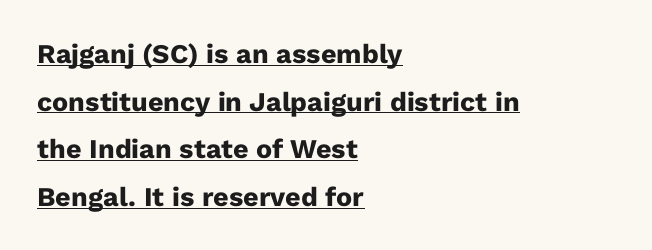
Q: Is the text bold? A: Yes.
Q: Is the text italic (slanted)? A: No, it is upright.
Q: Is the text underlined? A: Yes.
Q: How is the paragraph aligned? A: Left-aligned.
Q: Is the spacing between letters normal or unusually wide? A: Normal.
